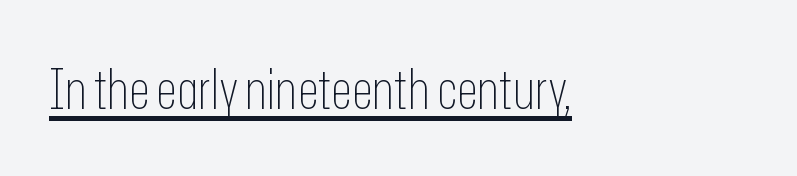
{"serif": "no", "italic": "no", "bold": "no", "weight": "thin", "width": "condensed", "stroke_contrast": "low", "x_height": "medium", "monospaced": "no", "underline": "yes", "align": "left", "letter_spacing": "normal", "letter_spacing_em": 0.0, "glyph_px": 55}
